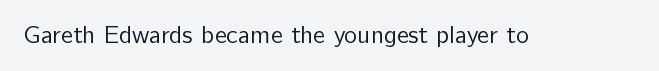
The image shows 25 px text type, upright; set normal letter spacing, not underlined.
